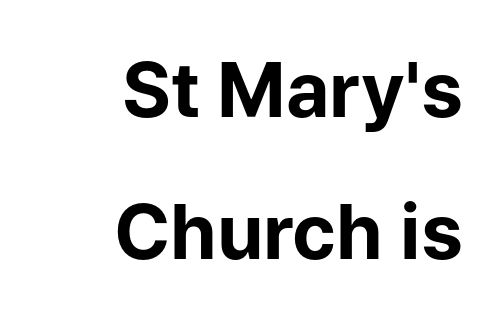
The passage shown is typed in a proportional face where columns would drift. Default kerning and tracking; the words read as compact shapes. Notice how thick the strokes are: this is what a full bold looks like. Tall strokes in this sample are plumb rather than angled. Widely set lines give the paragraph a tall, airy silhouette.
